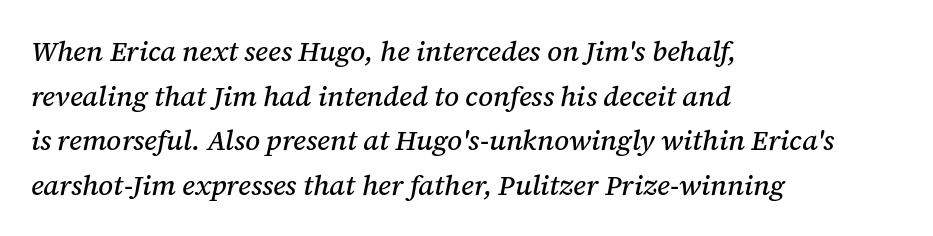
Q: Is the text italic (slanted)? A: Yes, it leans right by about 12 degrees.
Q: Is the typeface a serif or a sans-serif typeface? A: Serif.
Q: Is the text underlined? A: No.
Q: How is the paragraph aligned? A: Left-aligned.
Q: Is the spacing between letters normal or unusually wide? A: Normal.
Q: Is the spacing between lines tight, normal or loose? A: Normal.
Q: Width (condensed, normal, or wide)? A: Normal.
Q: Stroke contrast? A: Medium.
Q: x-height? A: Medium.
Q: Monospaced? A: No.
